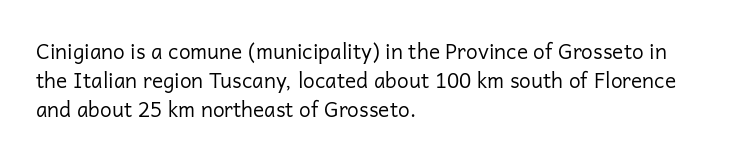
{"italic": "no", "bold": "no", "underline": "no", "align": "left", "line_spacing": "normal", "line_spacing_ratio": 1.38, "letter_spacing": "normal", "letter_spacing_em": 0.0, "glyph_px": 21}
